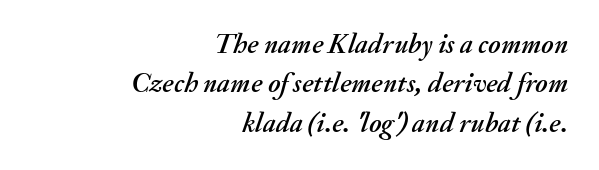
The image shows 28 px text type, italic (leaning right); set right-aligned, normal line spacing (1.41x), normal letter spacing, not underlined; medium stroke contrast and a small x-height.
